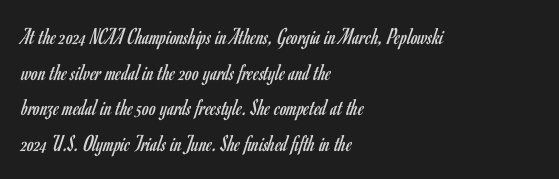
The image shows 24 px text type; set left-aligned, normal line spacing (1.48x), normal letter spacing, not underlined.
